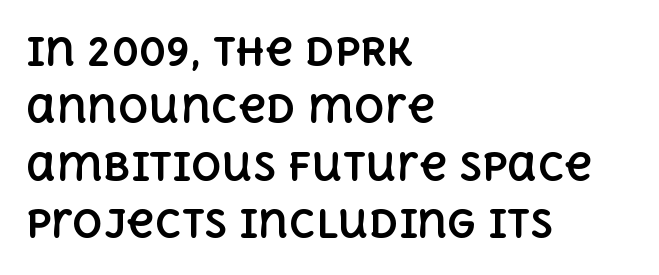
{"italic": "no", "bold": "yes", "weight": "bold", "width": "normal", "x_height": "large", "monospaced": "no", "underline": "no", "align": "left", "line_spacing": "normal", "line_spacing_ratio": 1.51, "letter_spacing": "normal", "letter_spacing_em": 0.0, "glyph_px": 38}
